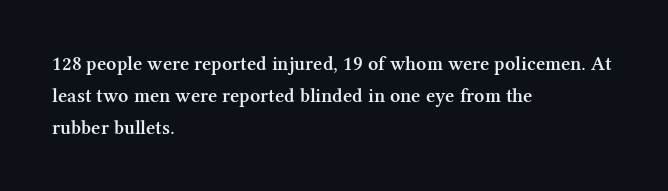
The image shows 20 px text type, upright; set left-aligned, normal line spacing (1.59x), normal letter spacing, not underlined.
